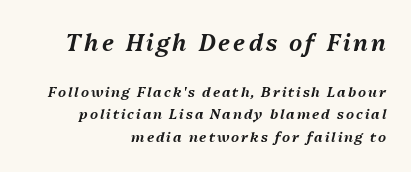
Q: Is the text italic (slanted)? A: Yes, it leans right by about 13 degrees.
Q: Is the text underlined? A: No.
Q: How is the paragraph aligned? A: Right-aligned.
Q: Is the spacing between lines tight, normal or loose? A: Normal.
Q: Which block of text is set in a larger size, the first (top) or the second (bottom)? A: The first (top) one.
